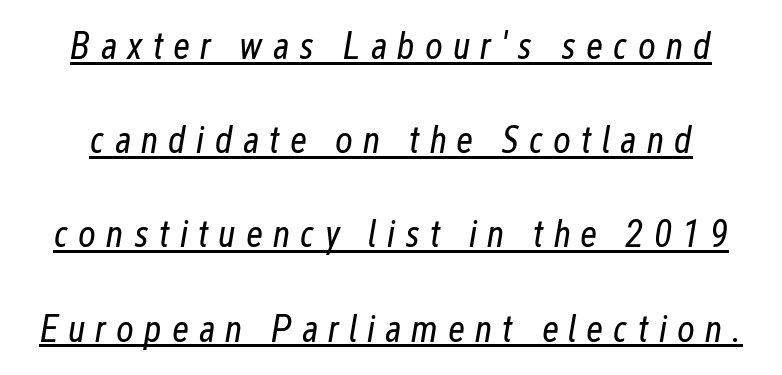
Weight: in the light-to-regular range. Quick note: italic. Here the designer chose a conventional face with non-uniform glyph widths. Leading is clearly above the norm, producing a sparse column. Is the letter spacing exaggerated? Yes — the characters are pushed far apart.
